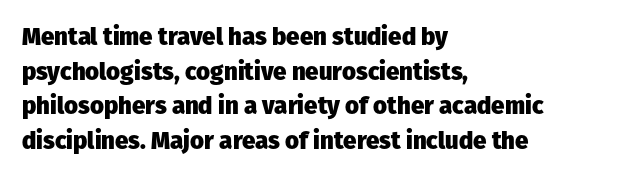
{"italic": "no", "bold": "yes", "underline": "no", "align": "left", "line_spacing": "normal", "line_spacing_ratio": 1.44, "letter_spacing": "normal", "letter_spacing_em": 0.0, "glyph_px": 24}
